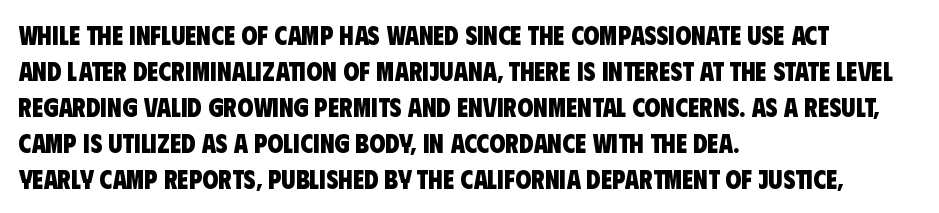
The image shows 26 px bold type; set left-aligned, normal line spacing (1.38x), normal letter spacing, not underlined.
